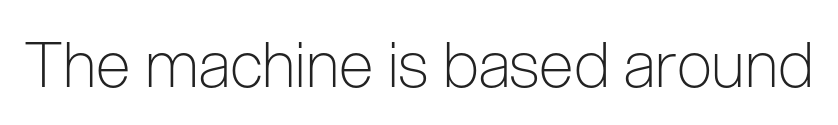
Q: Is the text bold? A: No.
Q: Is the text italic (slanted)? A: No, it is upright.
Q: Is the typeface a serif or a sans-serif typeface? A: Sans-serif.
Q: Is the text underlined? A: No.
Q: Is the spacing between letters normal or unusually wide? A: Normal.
Q: Width (condensed, normal, or wide)? A: Condensed.
Q: Stroke contrast? A: Low.
Q: x-height? A: Medium.
Q: Monospaced? A: No.
